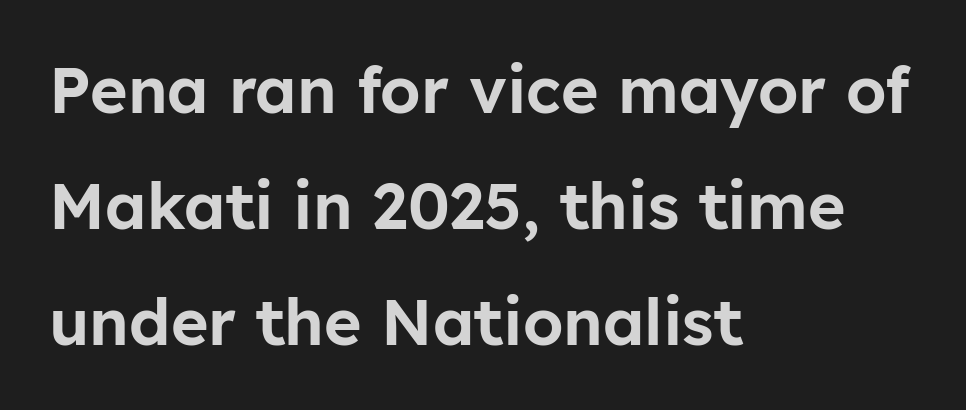
{"serif": "no", "italic": "no", "width": "normal", "stroke_contrast": "low", "x_height": "medium", "monospaced": "no", "underline": "no", "align": "left", "line_spacing_ratio": 1.81, "letter_spacing": "normal", "letter_spacing_em": 0.0, "glyph_px": 64}
